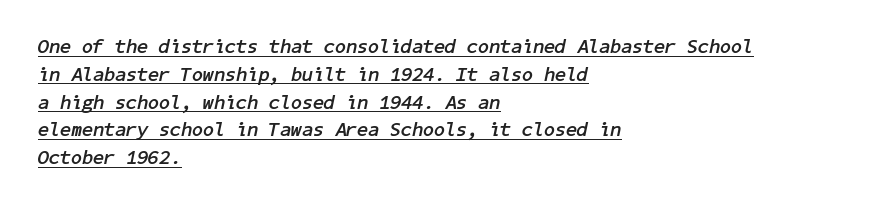
Q: Is the text bold? A: Yes.
Q: Is the text italic (slanted)? A: Yes, it leans right by about 11 degrees.
Q: Is the text underlined? A: Yes.
Q: How is the paragraph aligned? A: Left-aligned.
Q: Is the spacing between letters normal or unusually wide? A: Normal.
Q: Is the spacing between lines tight, normal or loose? A: Normal.
